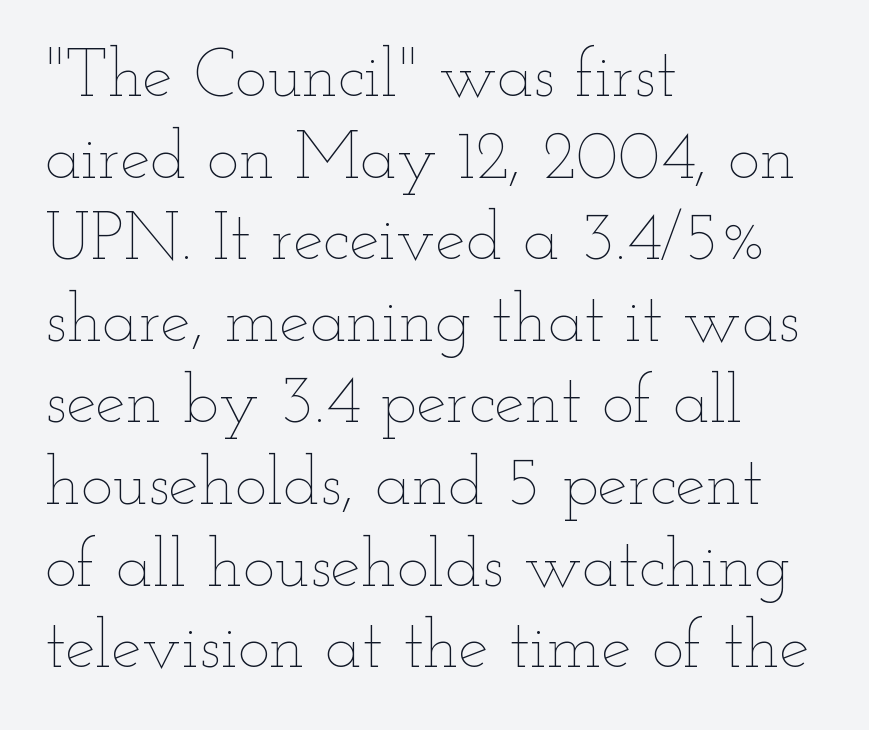
Q: Is the text bold? A: No.
Q: Is the text italic (slanted)? A: No, it is upright.
Q: Is the text underlined? A: No.
Q: How is the paragraph aligned? A: Left-aligned.
Q: Is the spacing between letters normal or unusually wide? A: Normal.
Q: Width (condensed, normal, or wide)? A: Wide.
Q: Stroke contrast? A: Low.
Q: x-height? A: Small.
Q: Monospaced? A: No.
